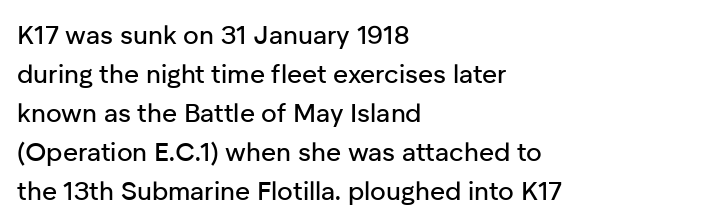
Q: Is the text italic (slanted)? A: No, it is upright.
Q: Is the text underlined? A: No.
Q: How is the paragraph aligned? A: Left-aligned.
Q: Is the spacing between letters normal or unusually wide? A: Normal.
Q: Is the spacing between lines tight, normal or loose? A: Normal.
